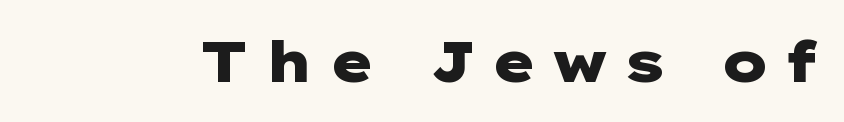
Q: Is the text bold? A: Yes.
Q: Is the text italic (slanted)? A: No, it is upright.
Q: Is the typeface a serif or a sans-serif typeface? A: Sans-serif.
Q: Is the text underlined? A: No.
Q: Is the spacing between letters normal or unusually wide? A: Unusually wide.
Q: Width (condensed, normal, or wide)? A: Wide.
Q: Stroke contrast? A: Low.
Q: x-height? A: Medium.
